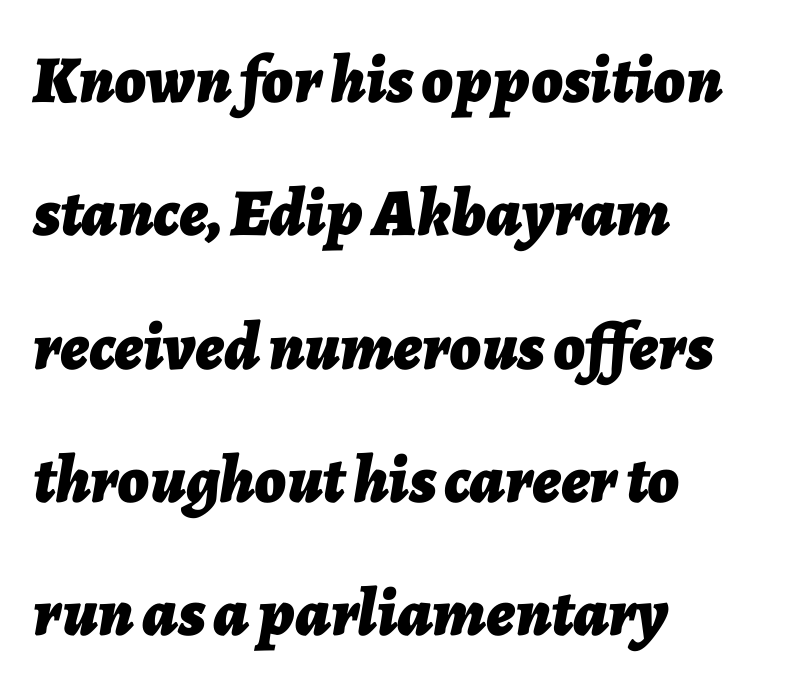
The rendering keeps characters at their native spacing. Looking at the ascenders, they clearly lean. Think of a printed novel: that variable character pitch is what you see here. Each line starts at the same left margin while the right side varies.
